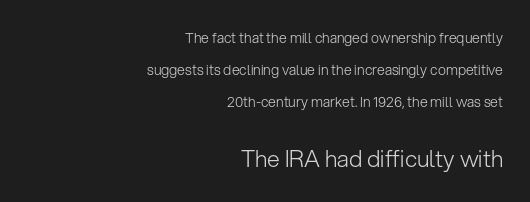
{"italic": "no", "bold": "no", "underline": "no", "align": "right", "line_spacing": "loose", "line_spacing_ratio": 2.27, "letter_spacing": "normal", "letter_spacing_em": 0.0, "larger_block": "second", "size_ratio": 1.64, "glyph_px": 23}
